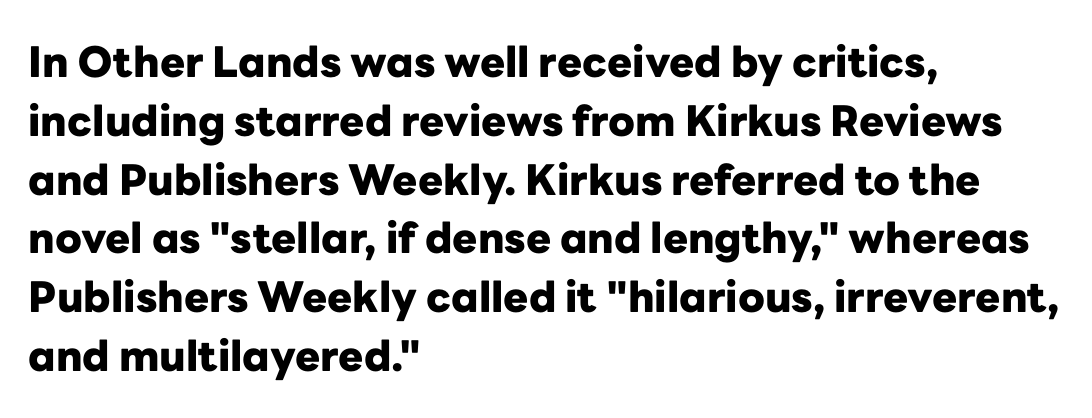
Think of a printed novel: that variable character pitch is what you see here. Vertically, the passage feels balanced, rows spaced as you'd expect. Pretty heavy lettering here — definitely bold. Tracking value appears to be zero — textbook default spacing. Beneath every word, the page is bare. The ragged edge is on the right, which tells us the setting is flush left.
